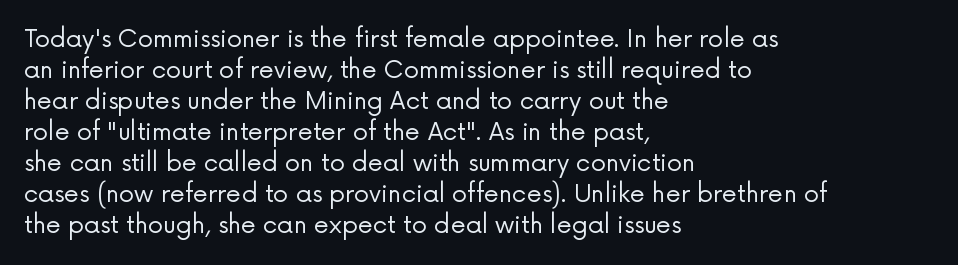
Q: Is the text bold? A: No.
Q: Is the text italic (slanted)? A: No, it is upright.
Q: Is the text underlined? A: No.
Q: How is the paragraph aligned? A: Left-aligned.
Q: Is the spacing between letters normal or unusually wide? A: Normal.
Q: Is the spacing between lines tight, normal or loose? A: Normal.
